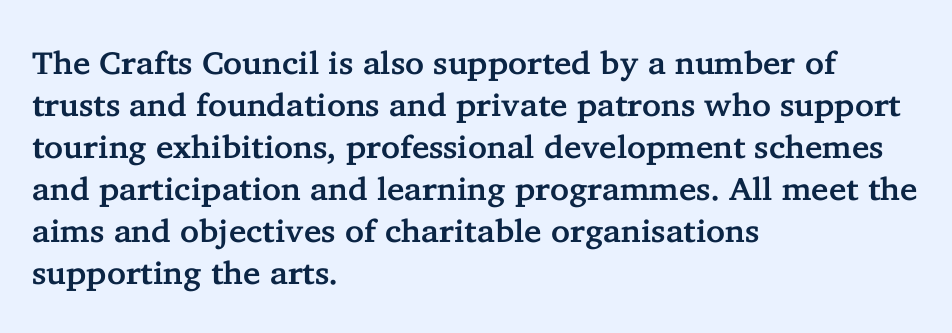
No word sits above an underline. Varying glyph widths throughout — classic text-font behaviour. The passage shown stacks its lines at a standard gap. One-word summary of the alignment: left. The axis of the letterforms is exactly vertical.
